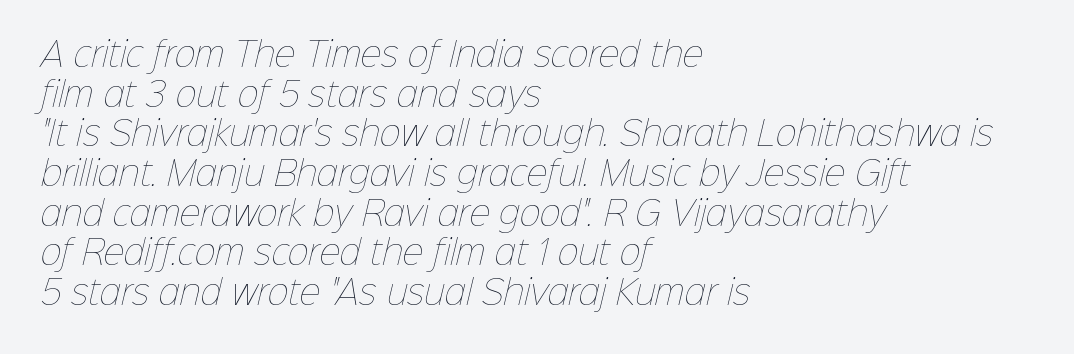
The typesetter chose a ragged-right arrangement here. Does extra space separate the letters? No, they use regular spacing. This sample has the flowing, uneven cadence of proportional lettering. A quiet, ordinary-to-light weight characterises the typeface. The gap between lines stays unmarked.
